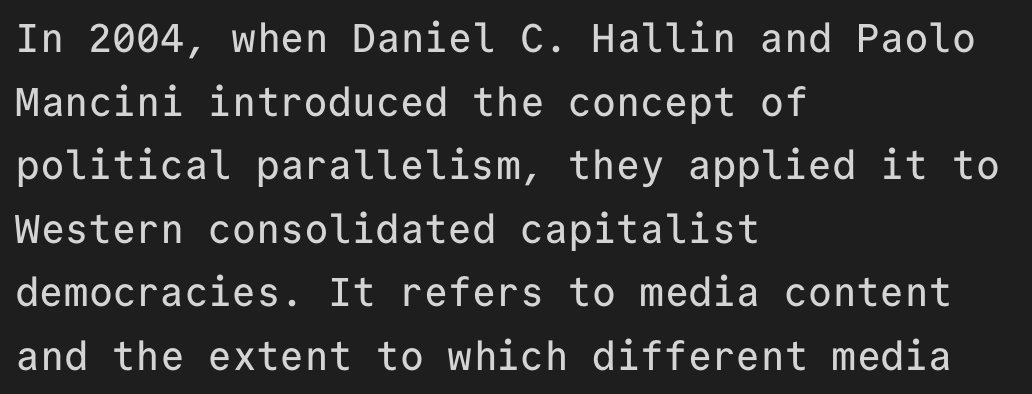
The image shows 40 px sans-serif type, upright, monospaced; set left-aligned, normal line spacing (1.59x), normal letter spacing, not underlined; low stroke contrast and a medium x-height.
